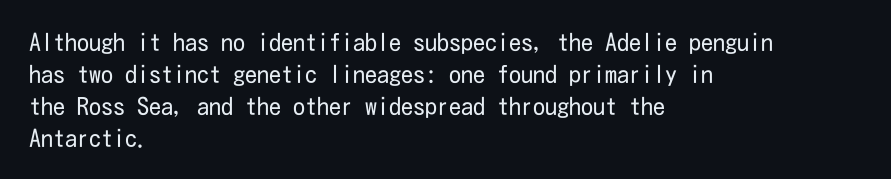
A bare baseline throughout the passage. Does the lettering tilt? It doesn't — this is upright. Leftover space on each line is placed entirely after the last word. Regarding leading, the lines here are spaced in the standard way. Inter-character spacing is left at the font's built-in metrics. Compared with a typical body face, this is equally light or lighter still.
